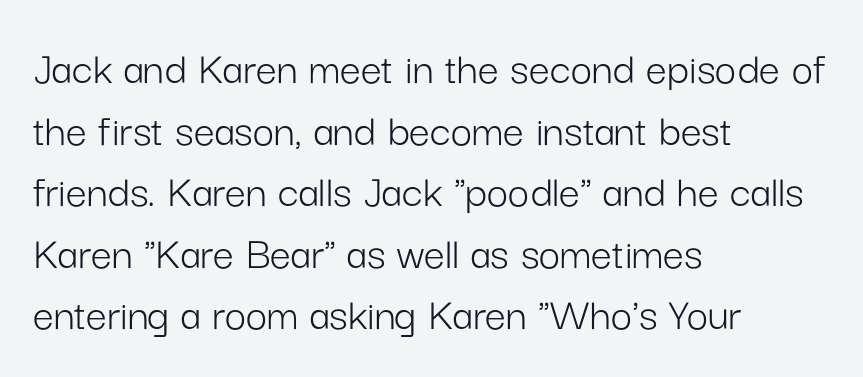
Inter-character spacing is left at the font's built-in metrics. Typographically, this falls in the sans-serif category. Tall strokes in this sample are plumb rather than angled. The rendering anchors every line to the left-hand side. Proportional: the letters do not fall into vertical columns. Weight: not bold — regular or lighter.
